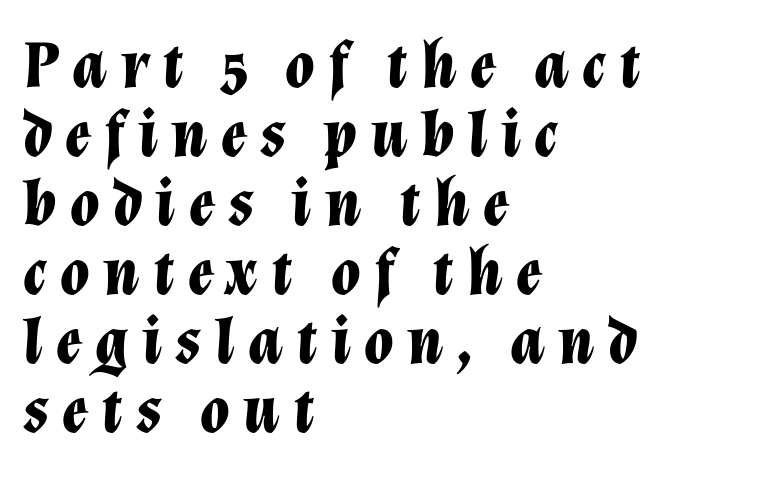
{"italic": "yes", "lean": "right", "slant_degrees": 12, "bold": "yes", "weight": "bold", "width": "normal", "stroke_contrast": "low", "x_height": "medium", "monospaced": "no", "underline": "no", "align": "left", "line_spacing": "tight", "line_spacing_ratio": 1.03, "letter_spacing": "wide", "letter_spacing_em": 0.2, "glyph_px": 67}
